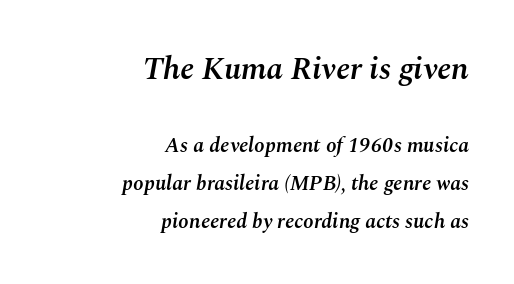
Q: Is the text bold? A: Semi-bold.
Q: Is the text italic (slanted)? A: Yes, it leans right by about 10 degrees.
Q: Is the text underlined? A: No.
Q: How is the paragraph aligned? A: Right-aligned.
Q: Is the spacing between letters normal or unusually wide? A: Normal.
Q: Which block of text is set in a larger size, the first (top) or the second (bottom)? A: The first (top) one.
Q: Width (condensed, normal, or wide)? A: Normal.
Q: Stroke contrast? A: Medium.
Q: x-height? A: Medium.
Q: Monospaced? A: No.
